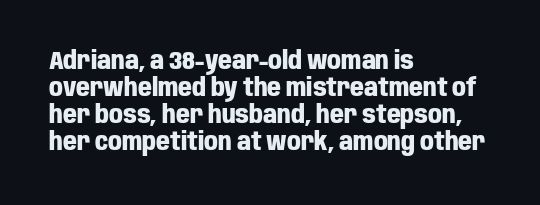
Q: Is the text bold? A: Yes.
Q: Is the text italic (slanted)? A: No, it is upright.
Q: Is the text underlined? A: No.
Q: How is the paragraph aligned? A: Left-aligned.
Q: Is the spacing between letters normal or unusually wide? A: Normal.
Q: Is the spacing between lines tight, normal or loose? A: Tight.
